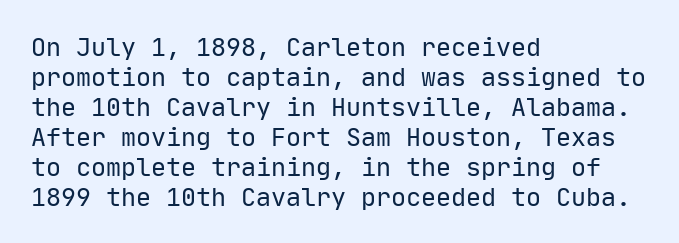
{"italic": "no", "bold": "no", "underline": "no", "align": "left", "line_spacing_ratio": 1.2, "letter_spacing": "normal", "letter_spacing_em": 0.0, "glyph_px": 25}
